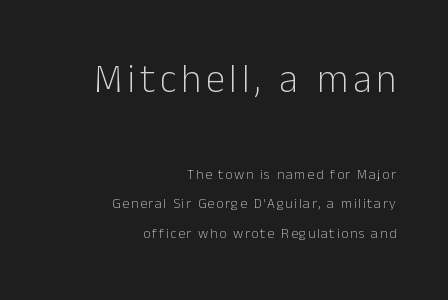
This sample uses a sans-serif face. Bare-footed words on every line. Each letter keeps its own natural width here, so spacing adapts to shape. The weight would be labelled regular, book, light, or lighter still.
